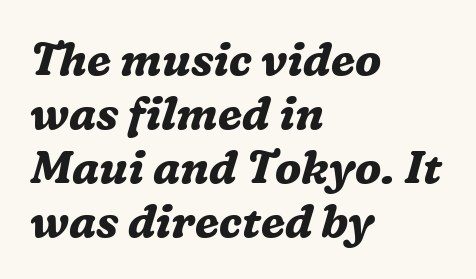
Q: Is the text bold? A: Yes.
Q: Is the text italic (slanted)? A: Yes, it leans right by about 16 degrees.
Q: Is the typeface a serif or a sans-serif typeface? A: Serif.
Q: Is the text underlined? A: No.
Q: How is the paragraph aligned? A: Left-aligned.
Q: Is the spacing between letters normal or unusually wide? A: Normal.
Q: Width (condensed, normal, or wide)? A: Normal.
Q: Stroke contrast? A: Medium.
Q: x-height? A: Medium.
Q: Monospaced? A: No.
